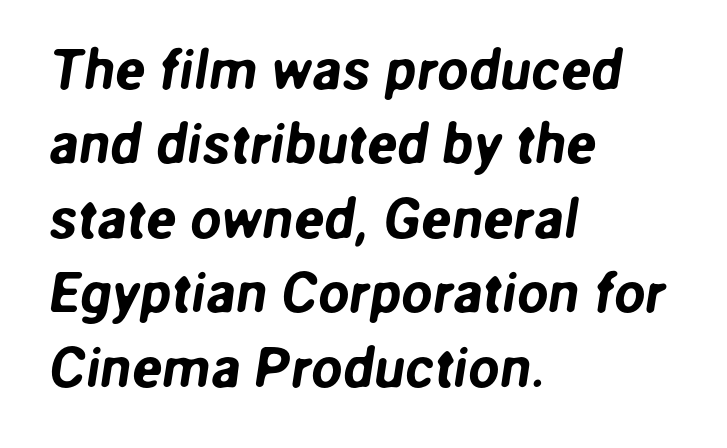
The image shows 56 px sans-serif type; set left-aligned, normal line spacing (1.33x), normal letter spacing, not underlined; low stroke contrast and a medium x-height.
